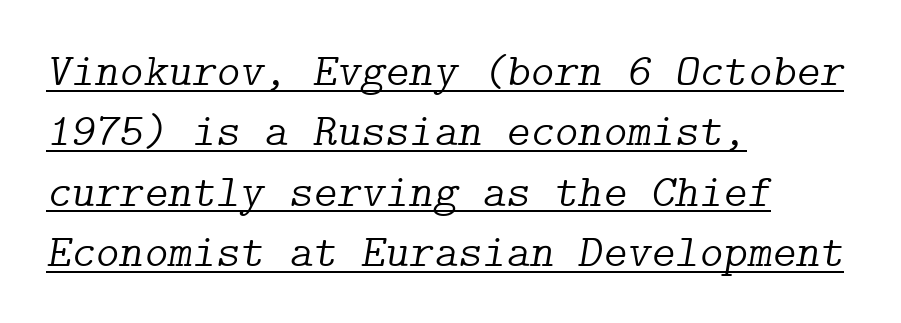
{"serif": "yes", "italic": "yes", "lean": "right", "slant_degrees": 9, "bold": "no", "weight": "light", "width": "normal", "stroke_contrast": "low", "x_height": "medium", "underline": "yes", "align": "left", "line_spacing": "normal", "line_spacing_ratio": 1.31, "letter_spacing": "normal", "letter_spacing_em": 0.0, "glyph_px": 46}
